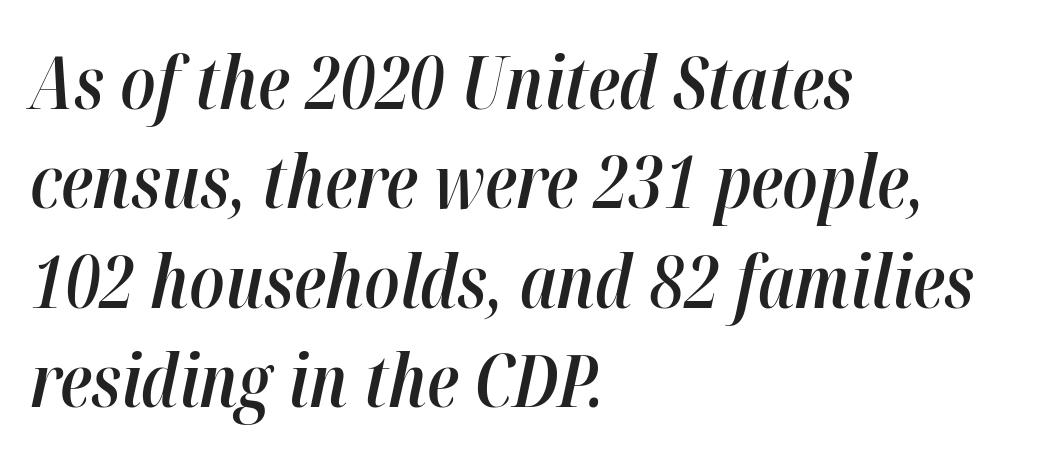
Q: Is the text bold? A: Semi-bold.
Q: Is the text italic (slanted)? A: Yes, it leans right by about 12 degrees.
Q: Is the text underlined? A: No.
Q: How is the paragraph aligned? A: Left-aligned.
Q: Is the spacing between letters normal or unusually wide? A: Normal.
Q: Is the spacing between lines tight, normal or loose? A: Normal.
Q: Width (condensed, normal, or wide)? A: Condensed.
Q: Stroke contrast? A: High.
Q: x-height? A: Medium.
Q: Monospaced? A: No.
